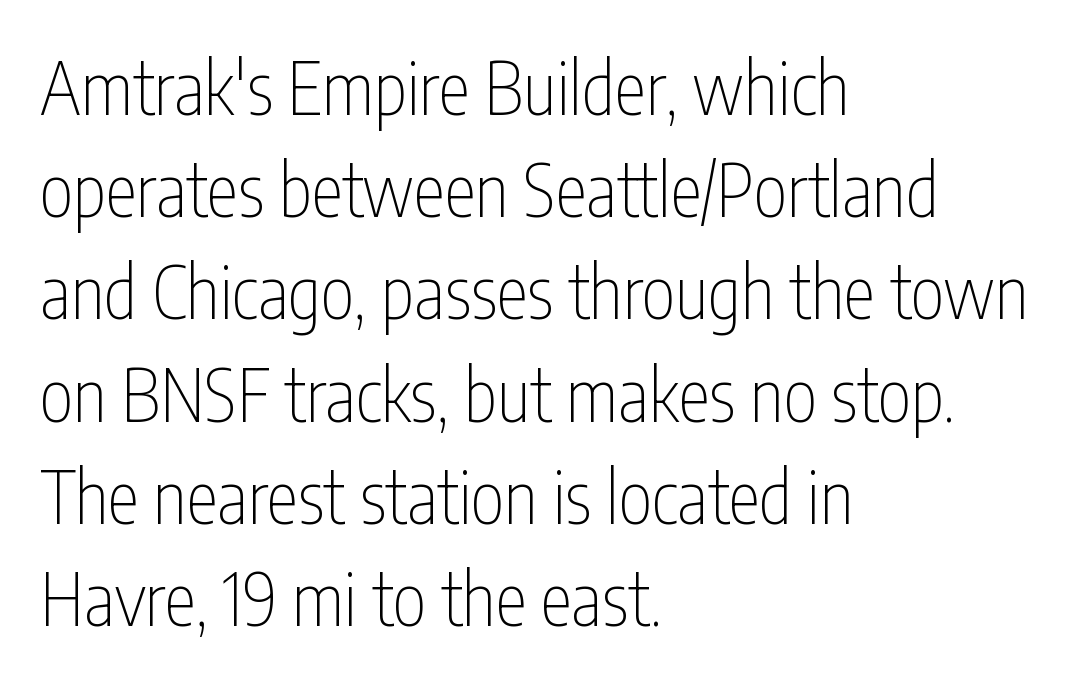
Q: Is the text bold? A: No.
Q: Is the text italic (slanted)? A: No, it is upright.
Q: Is the typeface a serif or a sans-serif typeface? A: Sans-serif.
Q: Is the text underlined? A: No.
Q: How is the paragraph aligned? A: Left-aligned.
Q: Is the spacing between letters normal or unusually wide? A: Normal.
Q: Is the spacing between lines tight, normal or loose? A: Normal.
Q: Width (condensed, normal, or wide)? A: Condensed.
Q: Stroke contrast? A: Low.
Q: x-height? A: Medium.
Q: Monospaced? A: No.
